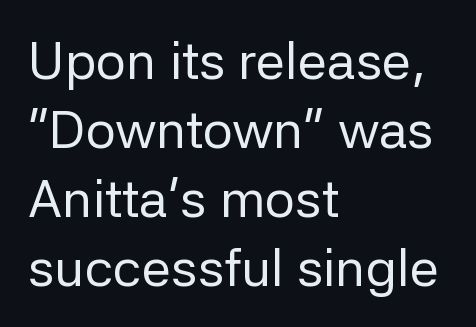
Q: Is the text bold? A: No.
Q: Is the text italic (slanted)? A: No, it is upright.
Q: Is the typeface a serif or a sans-serif typeface? A: Sans-serif.
Q: Is the text underlined? A: No.
Q: How is the paragraph aligned? A: Left-aligned.
Q: Is the spacing between letters normal or unusually wide? A: Normal.
Q: Is the spacing between lines tight, normal or loose? A: Normal.
Q: Width (condensed, normal, or wide)? A: Normal.
Q: Stroke contrast? A: Low.
Q: x-height? A: Medium.
Q: Monospaced? A: No.
